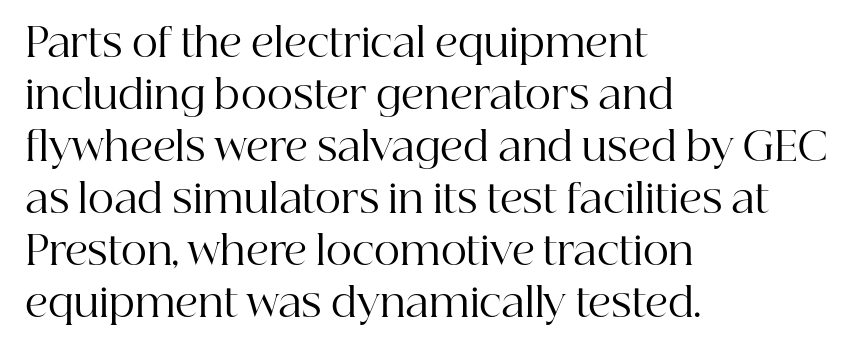
{"serif": "yes", "italic": "no", "bold": "no", "weight": "regular", "width": "normal", "stroke_contrast": "high", "x_height": "medium", "monospaced": "no", "underline": "no", "align": "left", "line_spacing": "normal", "line_spacing_ratio": 1.3, "letter_spacing": "normal", "letter_spacing_em": 0.0, "glyph_px": 40}
